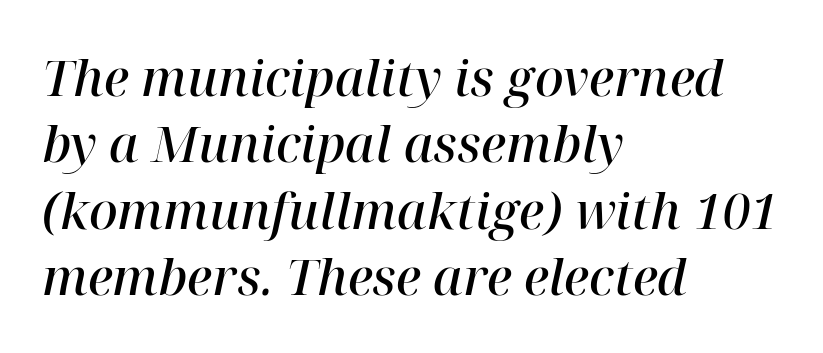
{"serif": "yes", "italic": "yes", "lean": "right", "slant_degrees": 12, "bold": "semi", "weight": "semibold", "width": "normal", "stroke_contrast": "high", "x_height": "medium", "monospaced": "no", "underline": "no", "align": "left", "line_spacing": "normal", "line_spacing_ratio": 1.33, "letter_spacing": "normal", "letter_spacing_em": 0.0, "glyph_px": 50}
